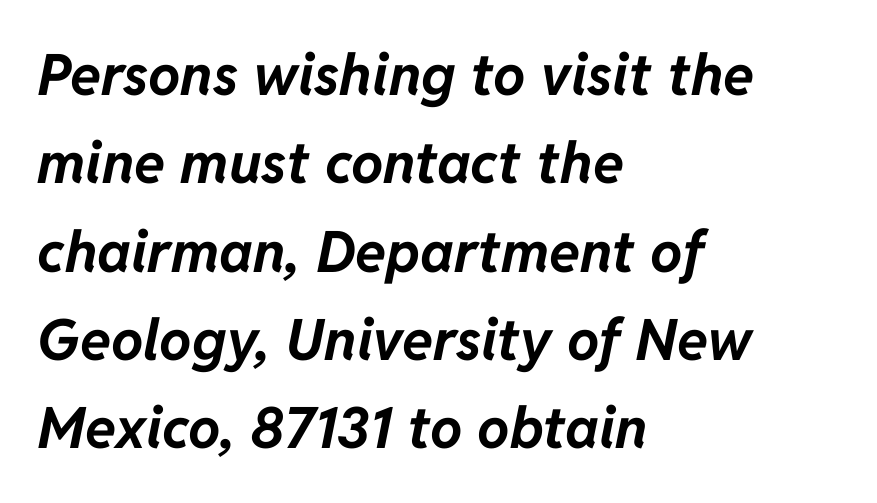
Q: Is the text bold? A: Yes.
Q: Is the text italic (slanted)? A: Yes, it leans right by about 11 degrees.
Q: Is the text underlined? A: No.
Q: How is the paragraph aligned? A: Left-aligned.
Q: Is the spacing between letters normal or unusually wide? A: Normal.
Q: Is the spacing between lines tight, normal or loose? A: Normal.
Q: Width (condensed, normal, or wide)? A: Normal.
Q: Stroke contrast? A: Low.
Q: x-height? A: Medium.
Q: Monospaced? A: No.
